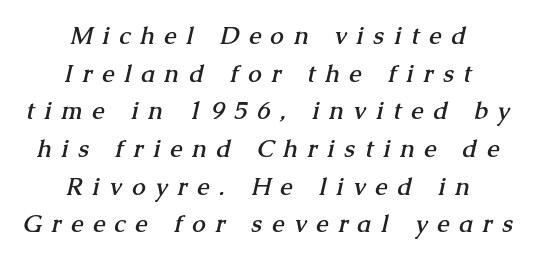
The image shows 24 px bold type; set centered, normal line spacing (1.57x), unusually wide letter spacing (+0.42 em), not underlined.
